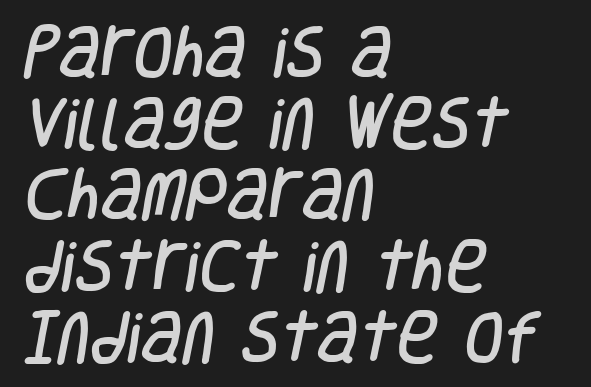
The image shows 57 px condensed sans-serif type; set left-aligned, normal line spacing (1.25x), normal letter spacing, not underlined; low stroke contrast and a large x-height.
